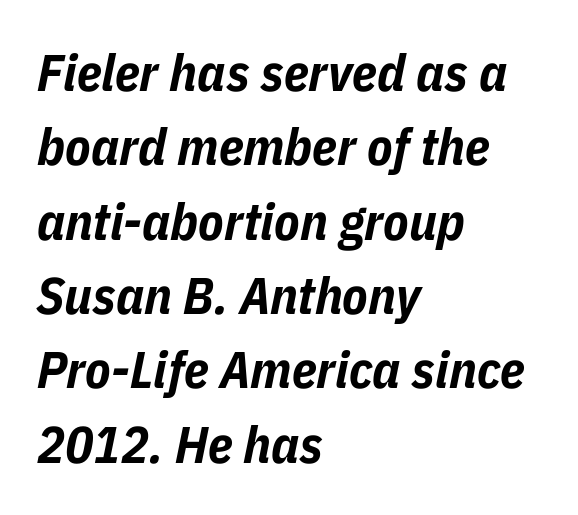
Line spacing here is normal. A full-strength bold gives these letters their thick strokes. The words here are not underlined. The rendering uses natural spacing where letterforms have individual widths. A typesetter would call this zero additional tracking. The whole block is typeset with a tilt.
